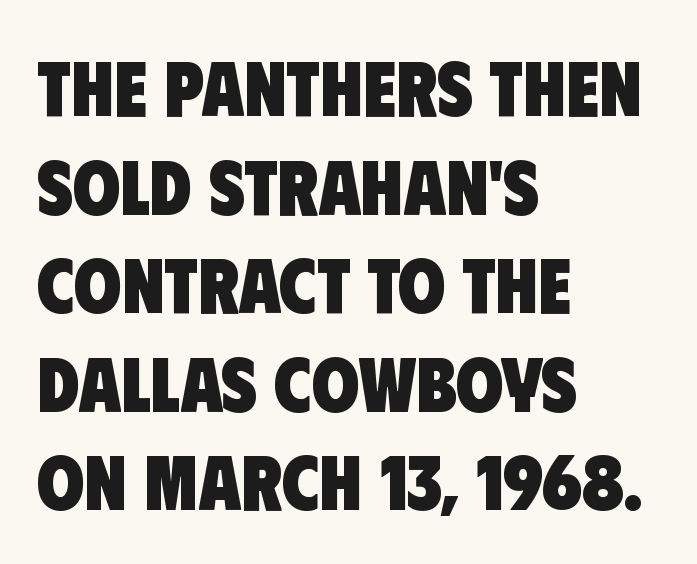
Q: Is the text bold? A: Yes.
Q: Is the typeface a serif or a sans-serif typeface? A: Sans-serif.
Q: Is the text underlined? A: No.
Q: How is the paragraph aligned? A: Left-aligned.
Q: Is the spacing between letters normal or unusually wide? A: Normal.
Q: Is the spacing between lines tight, normal or loose? A: Normal.
Q: Width (condensed, normal, or wide)? A: Condensed.
Q: Stroke contrast? A: Low.
Q: x-height? A: Large.
Q: Monospaced? A: No.
